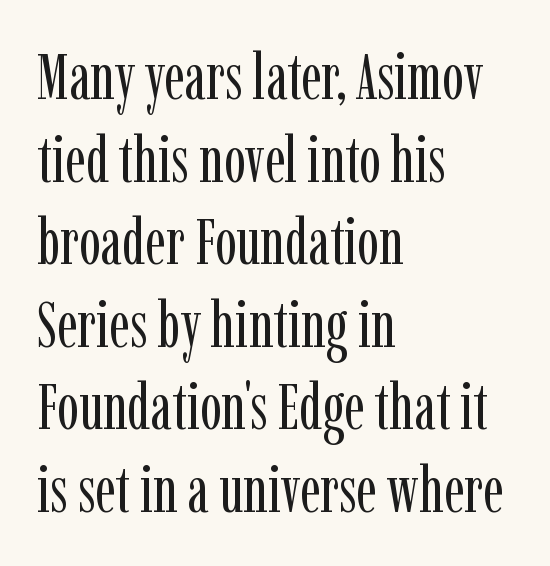
The designer left line spacing at the default. These lines are rendered in a variable-pitch font. Stems and bowls with no extra thickness — not bold. In terms of posture, this sample is upright. The ragged edge is on the right, which tells us the setting is flush left.
